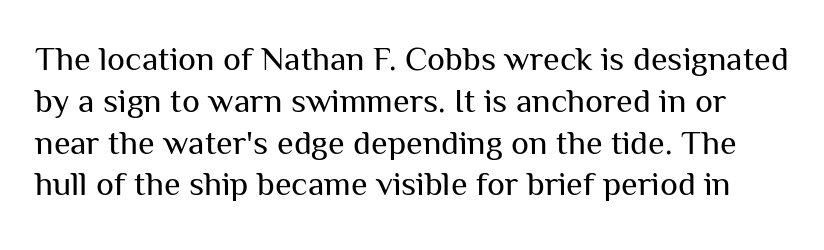
{"serif": "no", "italic": "no", "bold": "no", "weight": "regular", "width": "normal", "stroke_contrast": "medium", "x_height": "medium", "monospaced": "no", "underline": "no", "line_spacing_ratio": 1.23, "letter_spacing": "normal", "letter_spacing_em": 0.0, "glyph_px": 34}
